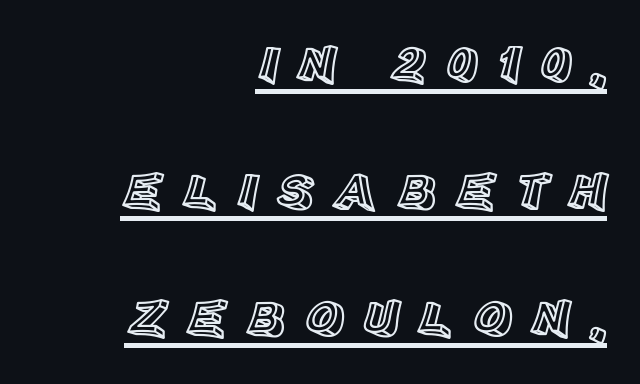
Do the characters align in a grid? No, the font is proportional. Inter-character spacing is expanded well beyond the font's built-in metrics. Somebody hit Ctrl+U on this one — the words are underlined. Line ends are locked; line starts wander.
